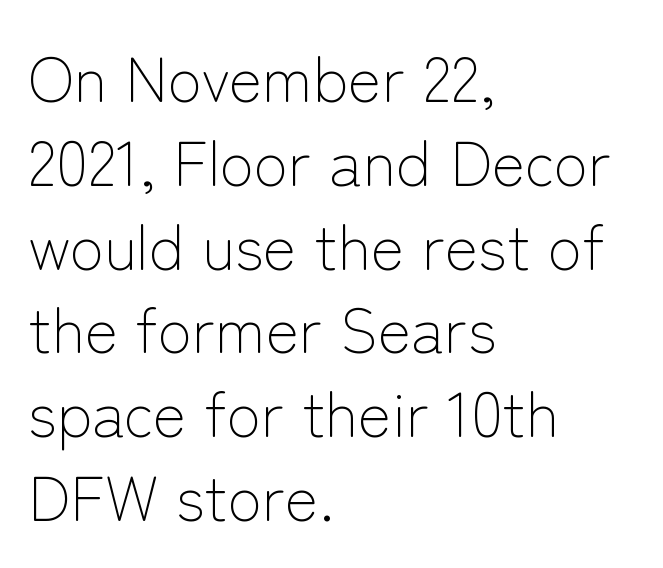
Q: Is the text bold? A: No.
Q: Is the text italic (slanted)? A: No, it is upright.
Q: Is the typeface a serif or a sans-serif typeface? A: Sans-serif.
Q: Is the text underlined? A: No.
Q: How is the paragraph aligned? A: Left-aligned.
Q: Is the spacing between letters normal or unusually wide? A: Normal.
Q: Is the spacing between lines tight, normal or loose? A: Normal.
Q: Width (condensed, normal, or wide)? A: Normal.
Q: Stroke contrast? A: Low.
Q: x-height? A: Medium.
Q: Monospaced? A: No.
